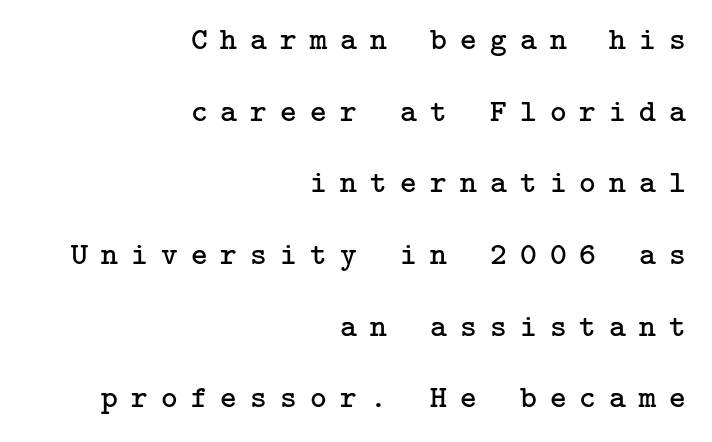
The image shows 32 px regular-weight serif type, upright; set right-aligned, loose line spacing (2.24x), unusually wide letter spacing (+0.41 em), not underlined; low stroke contrast and a medium x-height.
